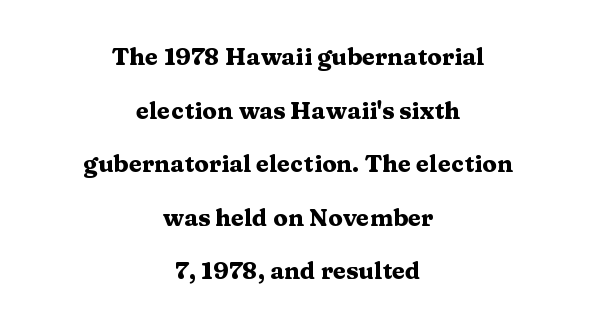
{"italic": "no", "bold": "yes", "underline": "no", "align": "center", "line_spacing": "loose", "line_spacing_ratio": 2.23, "letter_spacing": "normal", "letter_spacing_em": 0.0, "glyph_px": 24}
